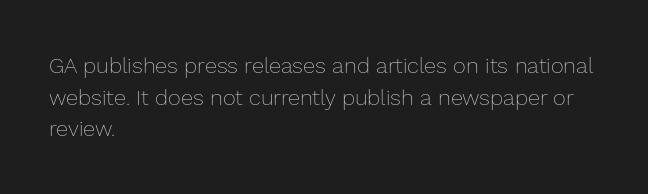
Q: Is the text bold? A: No.
Q: Is the text italic (slanted)? A: No, it is upright.
Q: Is the text underlined? A: No.
Q: How is the paragraph aligned? A: Left-aligned.
Q: Is the spacing between letters normal or unusually wide? A: Normal.
Q: Is the spacing between lines tight, normal or loose? A: Normal.
